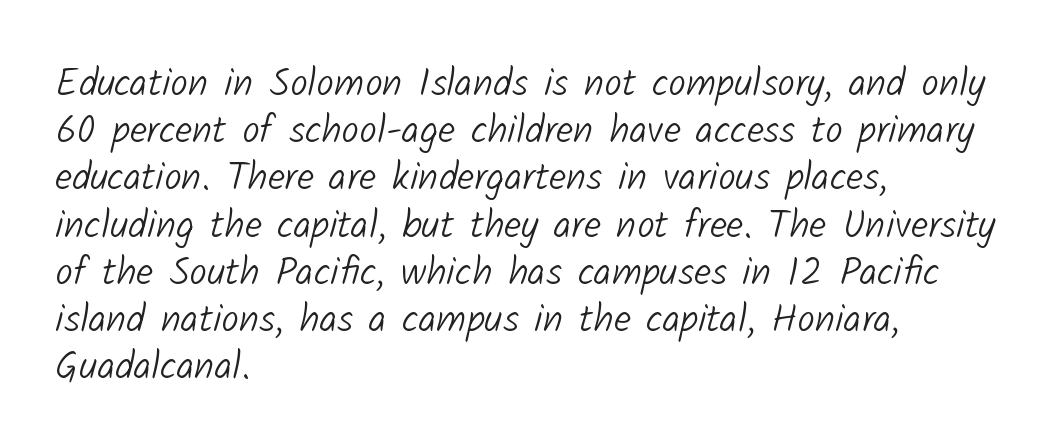
The image shows 39 px light sans-serif type; set left-aligned, line spacing 1.21x, normal letter spacing, not underlined; low stroke contrast and a medium x-height.
